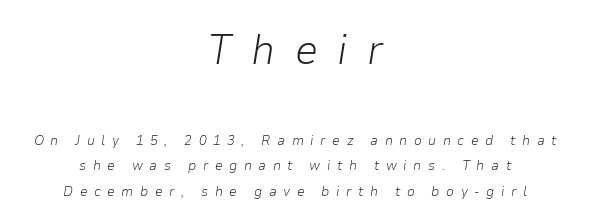
{"italic": "yes", "lean": "right", "slant_degrees": 9, "bold": "no", "weight": "light", "width": "normal", "stroke_contrast": "low", "x_height": "medium", "monospaced": "no", "underline": "no", "align": "center", "line_spacing_ratio": 1.8, "letter_spacing": "wide", "letter_spacing_em": 0.47, "larger_block": "first", "size_ratio": 3.0, "glyph_px": 42}
